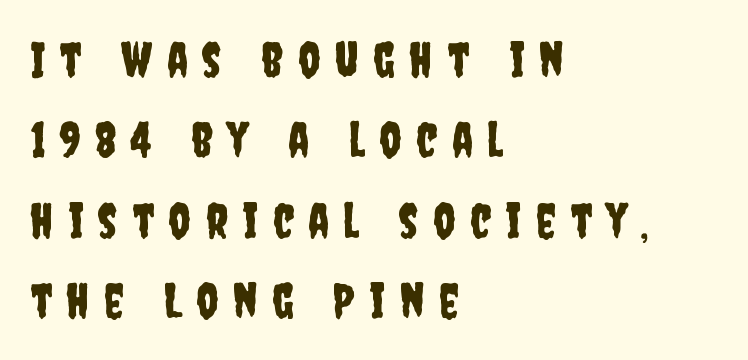
Characters follow at a spacing far wider than the type designer built in. A typesetter would call this proportional, since set widths differ per character. The lines in this sample share a left origin and differ only in where they stop. This block has exactly the height ordinary leading produces.
